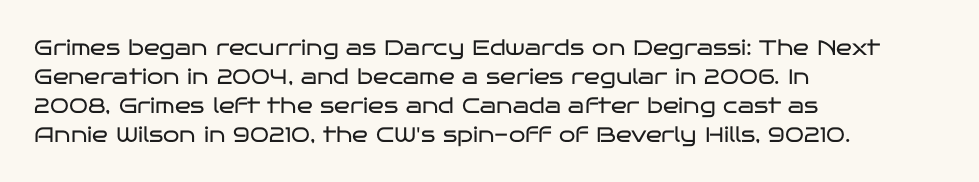
Q: Is the text bold? A: No.
Q: Is the text italic (slanted)? A: No, it is upright.
Q: Is the text underlined? A: No.
Q: How is the paragraph aligned? A: Left-aligned.
Q: Is the spacing between letters normal or unusually wide? A: Normal.
Q: Is the spacing between lines tight, normal or loose? A: Normal.
